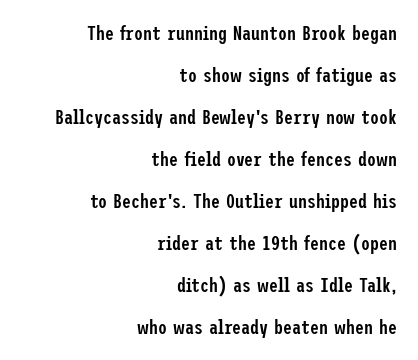
The lines in this sample share a right terminus and differ only in where they begin. Descender tails drop into unmarked territory. Regarding leading, the lines here are spaced well apart. Is the letter spacing exaggerated? No — it looks like the ordinary default. Weight check: semibold — heavier than regular, not quite bold. Upright lettering throughout.
